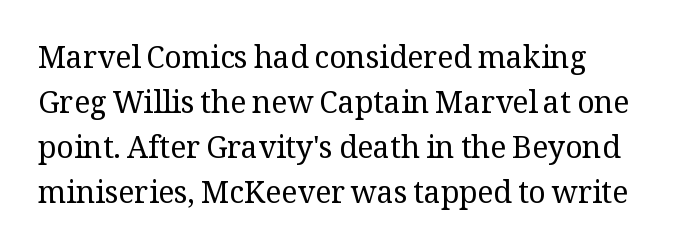
Q: Is the text bold? A: No.
Q: Is the text italic (slanted)? A: No, it is upright.
Q: Is the typeface a serif or a sans-serif typeface? A: Serif.
Q: Is the text underlined? A: No.
Q: Is the spacing between letters normal or unusually wide? A: Normal.
Q: Is the spacing between lines tight, normal or loose? A: Normal.
Q: Width (condensed, normal, or wide)? A: Normal.
Q: Stroke contrast? A: Medium.
Q: x-height? A: Medium.
Q: Monospaced? A: No.
